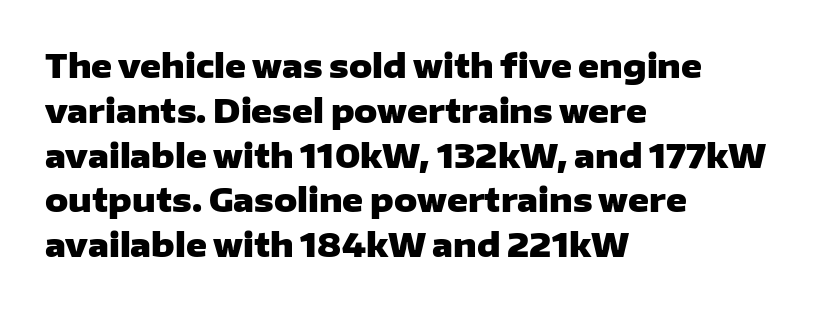
{"serif": "no", "italic": "no", "bold": "yes", "weight": "heavy", "width": "wide", "stroke_contrast": "low", "x_height": "medium", "monospaced": "no", "underline": "no", "align": "left", "line_spacing": "normal", "line_spacing_ratio": 1.4, "letter_spacing": "normal", "letter_spacing_em": 0.0, "glyph_px": 32}
